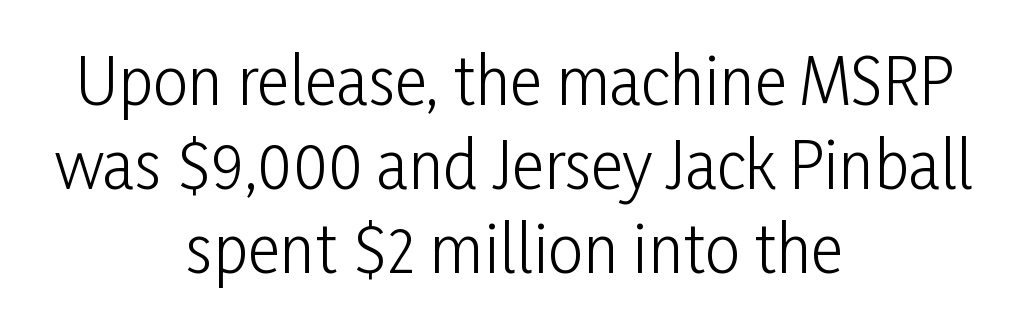
The image shows 63 px light, condensed sans-serif type, upright; set centered, normal line spacing (1.33x), normal letter spacing, not underlined; low stroke contrast and a medium x-height.
